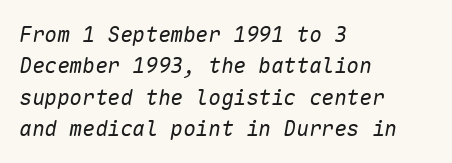
Q: Is the text bold? A: No.
Q: Is the text italic (slanted)? A: Yes, it leans right by about 10 degrees.
Q: Is the text underlined? A: No.
Q: How is the paragraph aligned? A: Left-aligned.
Q: Is the spacing between letters normal or unusually wide? A: Normal.
Q: Is the spacing between lines tight, normal or loose? A: Normal.
